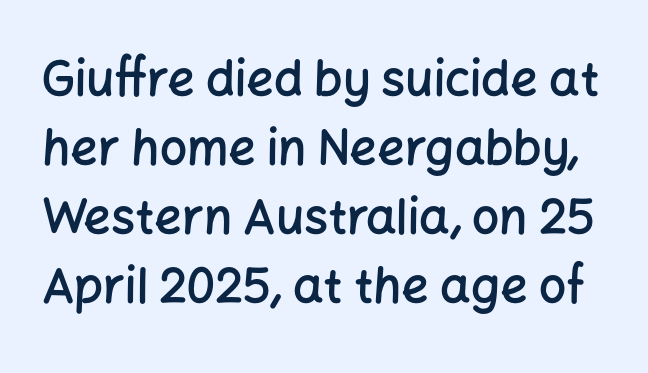
A typesetter would call this proportional, since set widths differ per character. This is roman type, the default non-slanted kind. No extra tracking has been applied to these lines. Nobody drew a line under any word here. Summary of vertical rhythm: regular, with standard interline spacing.
